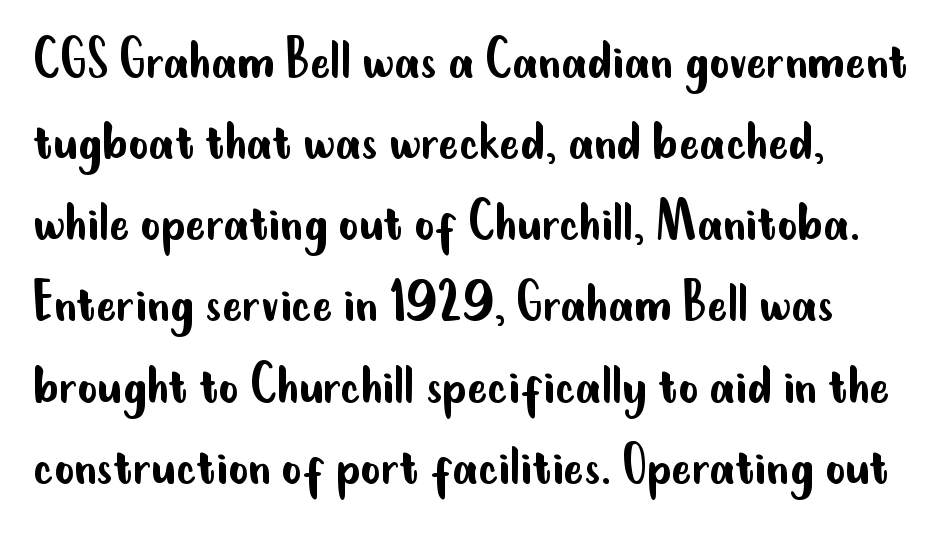
No letter is thick-stroked: the sample isn't bold. This sample uses a sans-serif face. If you measured baseline to baseline, you'd find a middling distance. No italicization has been applied; the sample stays upright.
